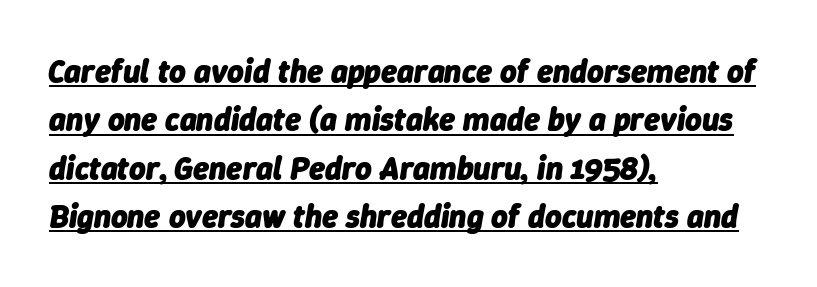
{"italic": "yes", "lean": "right", "slant_degrees": 9, "bold": "yes", "weight": "heavy", "width": "normal", "stroke_contrast": "low", "x_height": "medium", "monospaced": "no", "underline": "yes", "align": "left", "line_spacing": "normal", "line_spacing_ratio": 1.51, "letter_spacing": "normal", "letter_spacing_em": 0.0, "glyph_px": 32}
